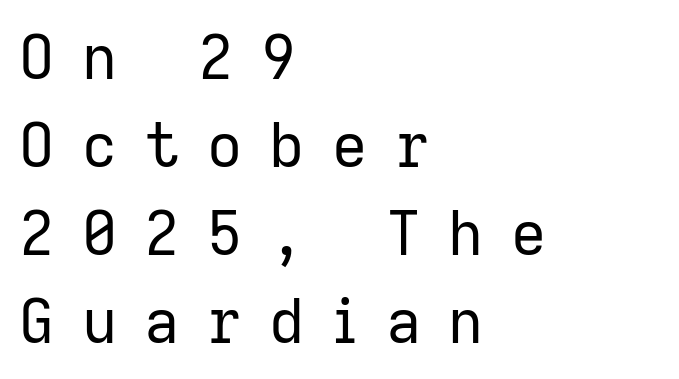
{"serif": "no", "italic": "no", "bold": "no", "weight": "regular", "width": "normal", "stroke_contrast": "low", "x_height": "medium", "monospaced": "no", "underline": "no", "align": "left", "line_spacing": "normal", "line_spacing_ratio": 1.44, "letter_spacing": "wide", "letter_spacing_em": 0.45, "glyph_px": 61}
